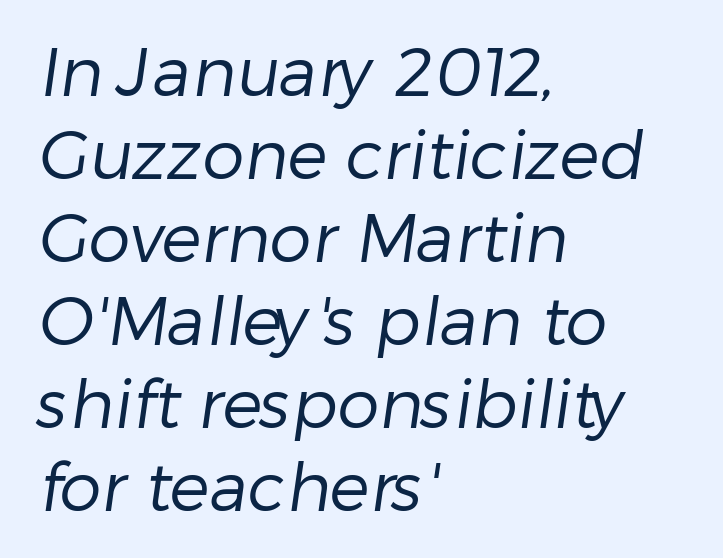
Horizontal alignment here is leftward, the default for most running prose. Look at the bottom of the vertical strokes: they stop flat, with no serifs. These glyphs show unthickened strokes, regular width or finer. Varying glyph widths throughout — classic text-font behaviour. The line texture is even and compact thanks to regular tracking. Beneath every word, the page is bare.
